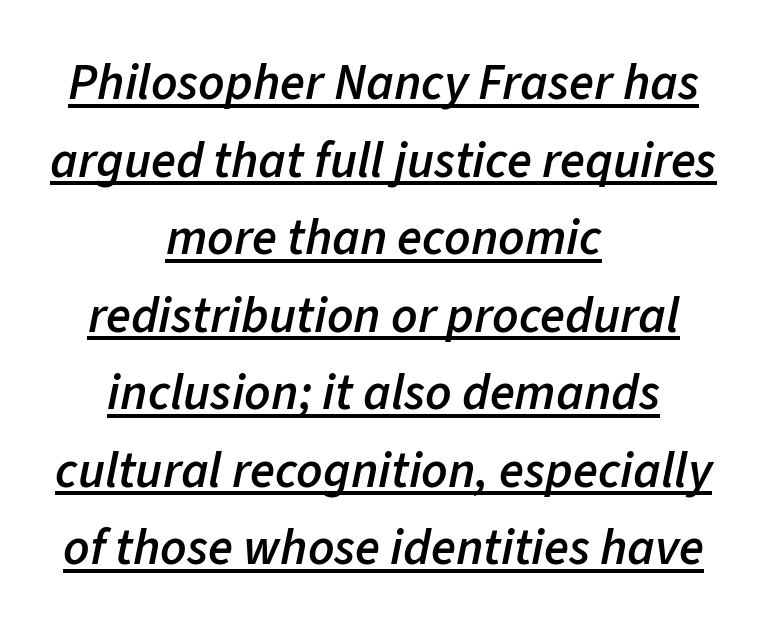
Underline: present. One glance says typical: line gaps are just what's usual. You could call the tracking neutral — neither tight nor loose. Its strokes are somewhat broadened, the hallmark of semibold type. The face used here is proportionally spaced, like ordinary book or web type.
